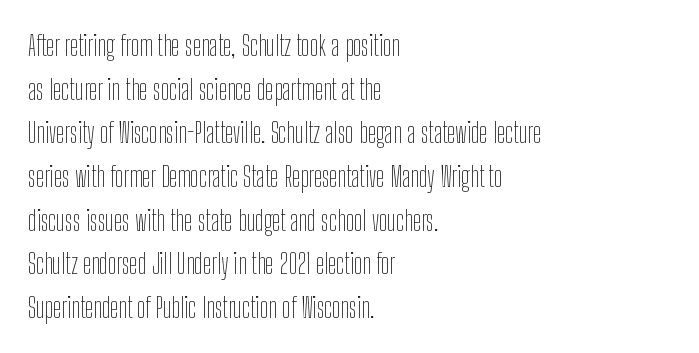
Q: Is the text bold? A: No.
Q: Is the text italic (slanted)? A: No, it is upright.
Q: Is the typeface a serif or a sans-serif typeface? A: Sans-serif.
Q: Is the text underlined? A: No.
Q: How is the paragraph aligned? A: Left-aligned.
Q: Is the spacing between letters normal or unusually wide? A: Normal.
Q: Is the spacing between lines tight, normal or loose? A: Normal.
Q: Width (condensed, normal, or wide)? A: Condensed.
Q: Stroke contrast? A: Low.
Q: x-height? A: Medium.
Q: Monospaced? A: No.
